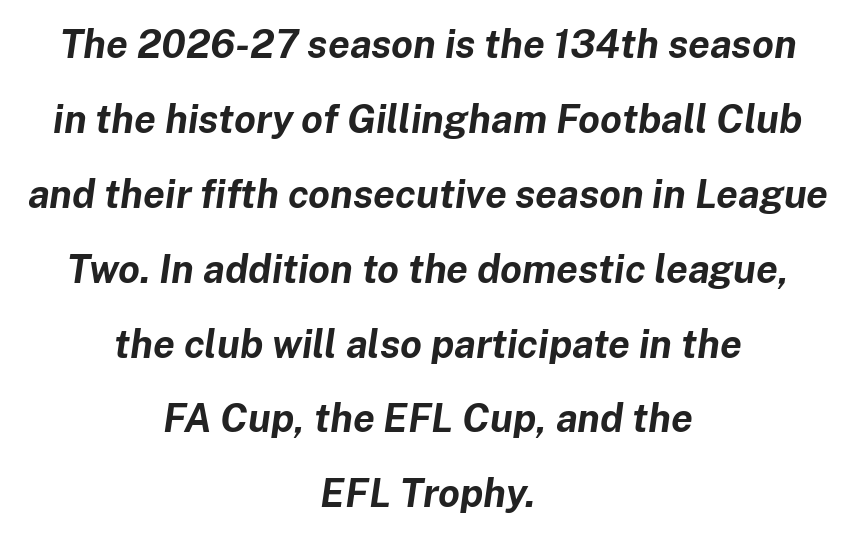
Q: Is the text bold? A: Yes.
Q: Is the text italic (slanted)? A: Yes, it leans right by about 8 degrees.
Q: Is the text underlined? A: No.
Q: How is the paragraph aligned? A: Centered.
Q: Is the spacing between letters normal or unusually wide? A: Normal.
Q: Is the spacing between lines tight, normal or loose? A: Loose.
Q: Width (condensed, normal, or wide)? A: Normal.
Q: Stroke contrast? A: Low.
Q: x-height? A: Medium.
Q: Monospaced? A: No.
